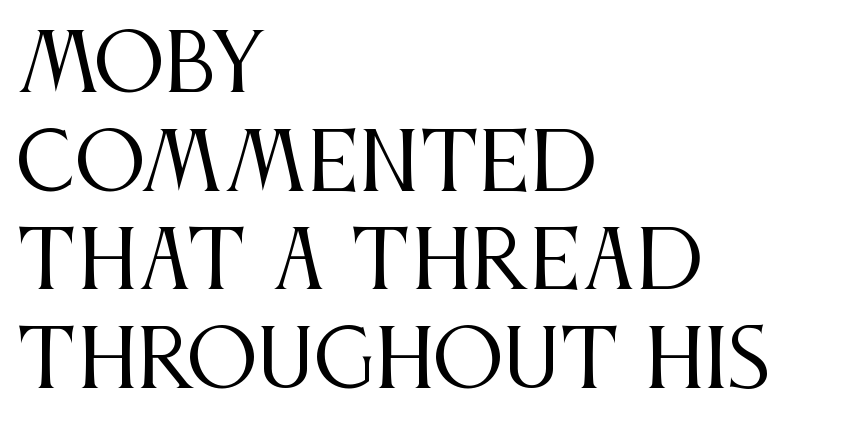
Q: Is the text bold? A: No.
Q: Is the text italic (slanted)? A: No, it is upright.
Q: Is the typeface a serif or a sans-serif typeface? A: Serif.
Q: Is the text underlined? A: No.
Q: How is the paragraph aligned? A: Left-aligned.
Q: Is the spacing between letters normal or unusually wide? A: Normal.
Q: Is the spacing between lines tight, normal or loose? A: Normal.
Q: Width (condensed, normal, or wide)? A: Condensed.
Q: Stroke contrast? A: Medium.
Q: x-height? A: Large.
Q: Monospaced? A: No.
